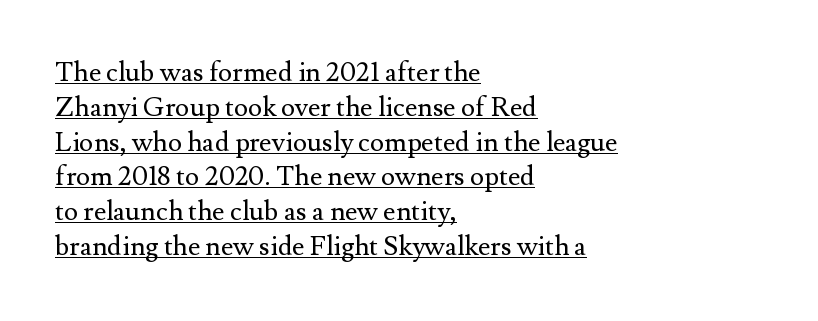
Tracking value appears to be zero — textbook default spacing. Caption: lettering with a line underneath. Every character sits straight up, as roman type does. Heaviness? Minimal to ordinary, like unemphasized prose. The space between consecutive lines is moderate.
